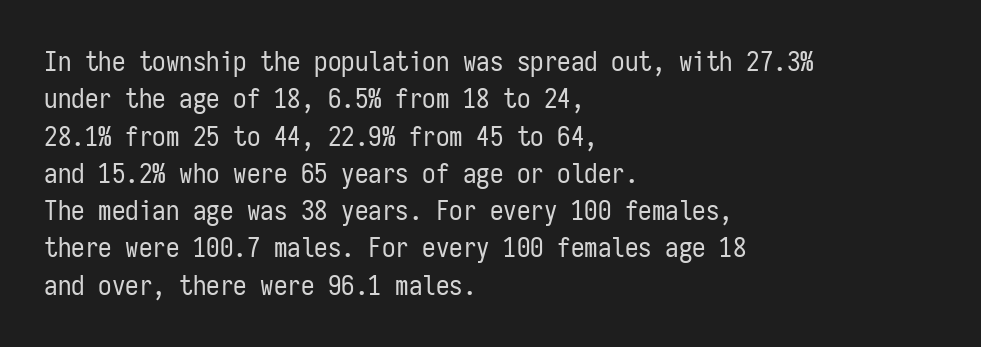
{"italic": "no", "bold": "no", "underline": "no", "align": "left", "line_spacing": "normal", "line_spacing_ratio": 1.38, "letter_spacing": "normal", "letter_spacing_em": 0.0, "glyph_px": 27}
